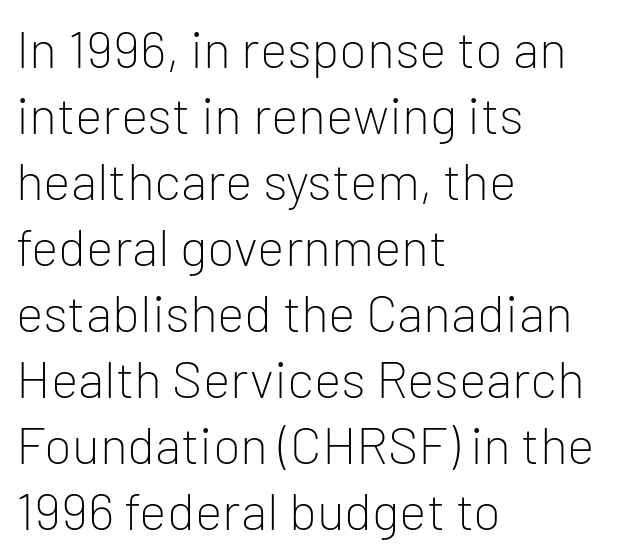
{"serif": "no", "italic": "no", "bold": "no", "weight": "light", "width": "normal", "stroke_contrast": "low", "x_height": "medium", "monospaced": "no", "underline": "no", "align": "left", "line_spacing": "normal", "line_spacing_ratio": 1.27, "letter_spacing": "normal", "letter_spacing_em": 0.0, "glyph_px": 52}
